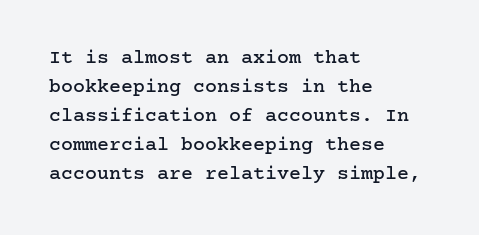
Rows of type keep a routine distance in the vertical direction. Is the block centered? No — it sits flush against the left margin. No italicization has been applied; the sample stays upright. Letters rest on an invisible, unmarked baseline.
